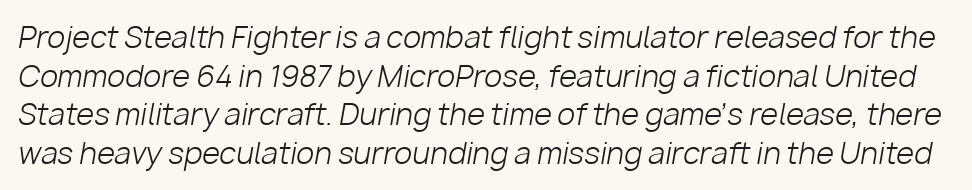
Q: Is the text bold? A: No.
Q: Is the text italic (slanted)? A: Yes, it leans right by about 10 degrees.
Q: Is the text underlined? A: No.
Q: Is the spacing between letters normal or unusually wide? A: Normal.
Q: Is the spacing between lines tight, normal or loose? A: Normal.
Q: Width (condensed, normal, or wide)? A: Normal.
Q: Stroke contrast? A: Low.
Q: x-height? A: Medium.
Q: Monospaced? A: No.
